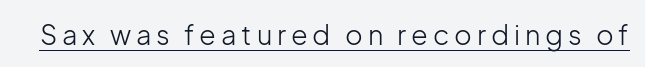
Q: Is the text bold? A: No.
Q: Is the text italic (slanted)? A: No, it is upright.
Q: Is the text underlined? A: Yes.
